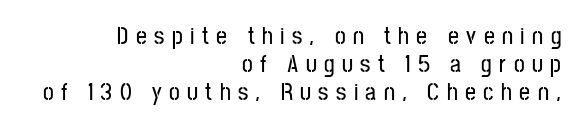
The image shows 24 px text type, upright; set right-aligned, line spacing 1.17x, unusually wide letter spacing (+0.31 em), not underlined.
